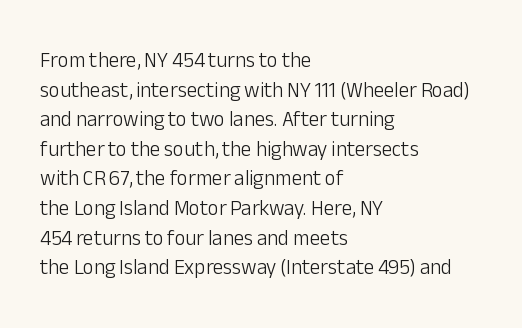
Quick note: underline off. Do the letters lean? They stand straight. The text block is weighted toward the left margin, trailing off unevenly rightward. This rendering leaves character spacing at its baseline value. Vertical spacing — default.
